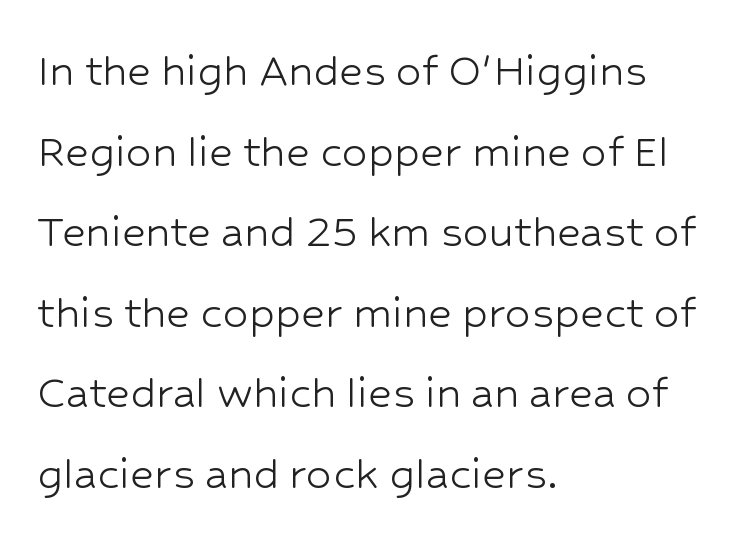
{"serif": "no", "italic": "no", "bold": "no", "weight": "light", "width": "normal", "stroke_contrast": "low", "x_height": "medium", "monospaced": "no", "underline": "no", "align": "left", "line_spacing": "normal", "line_spacing_ratio": 1.58, "letter_spacing": "normal", "letter_spacing_em": 0.0, "glyph_px": 51}
